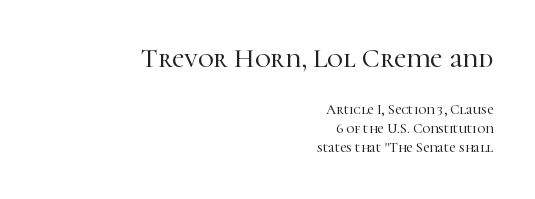
The glyphs are unaccompanied by any horizontal stroke below them. Baseline-to-baseline distance is the conventional proportion of letter height. Standard letterfit; no display-style spreading of the glyphs. The passage shown begins with its larger block and ends with its smaller one. The letters stand straight up with perfectly vertical stems. Teacher's note: observe the even right margin — that is flush-right alignment.
